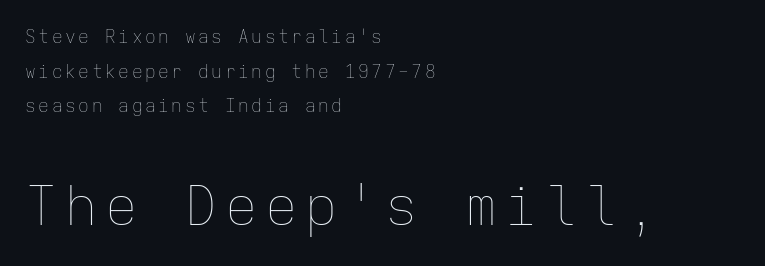
The image shows 54 px thin type, upright, monospaced; set left-aligned, loose line spacing (1.92x), not underlined; the second (bottom) block is 3.0x larger; low stroke contrast and a medium x-height.
